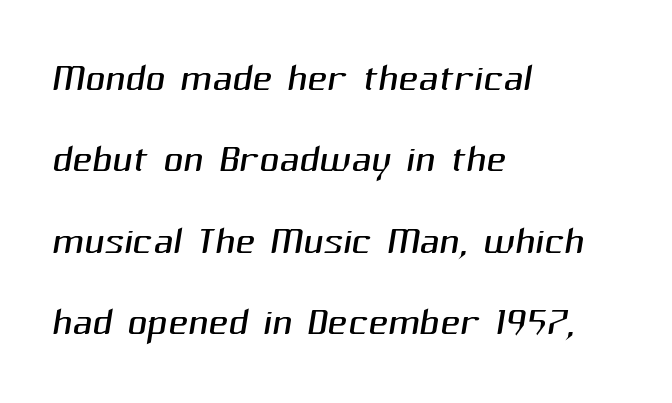
The image shows 55 px light sans-serif type; set left-aligned, normal line spacing (1.48x), normal letter spacing, not underlined; medium stroke contrast and a medium x-height.
